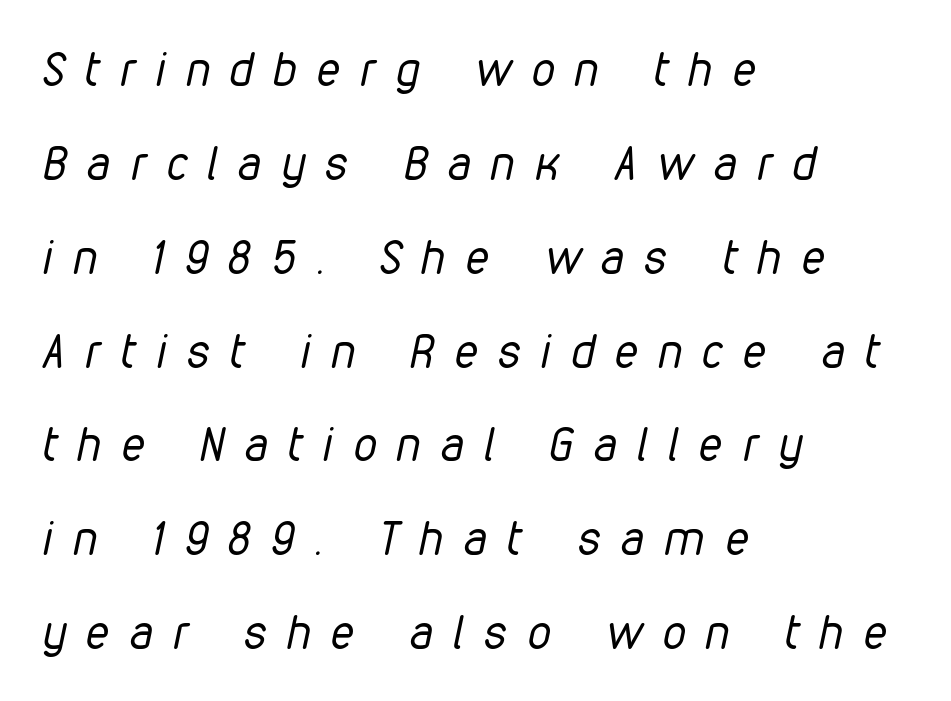
The passage shown is not bold in any degree. The rendering uses natural spacing where letterforms have individual widths. Words appear elongated and porous because spacing is wide. These lines stand farther apart than default settings would place them. The specimen reads as italic at a glance.
